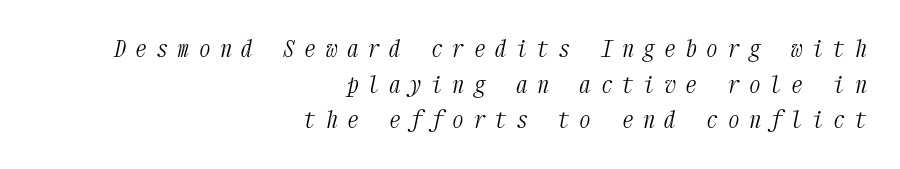
{"italic": "yes", "lean": "right", "slant_degrees": 12, "bold": "no", "underline": "no", "align": "right", "line_spacing": "normal", "line_spacing_ratio": 1.55, "letter_spacing": "wide", "letter_spacing_em": 0.42, "glyph_px": 23}
